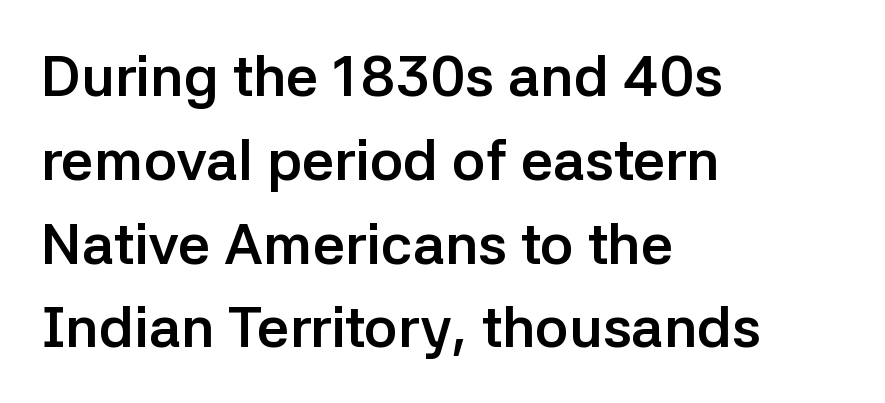
Regarding leading, the lines here are spaced in the standard way. Tall strokes in this sample are plumb rather than angled. The ragged edge is on the right, which tells us the setting is flush left. This sample uses plain, unmodified letter spacing. Character widths vary here, with narrow letters taking less room than wide ones. Check where the strokes stop: nothing finishes them off — pure sans.
